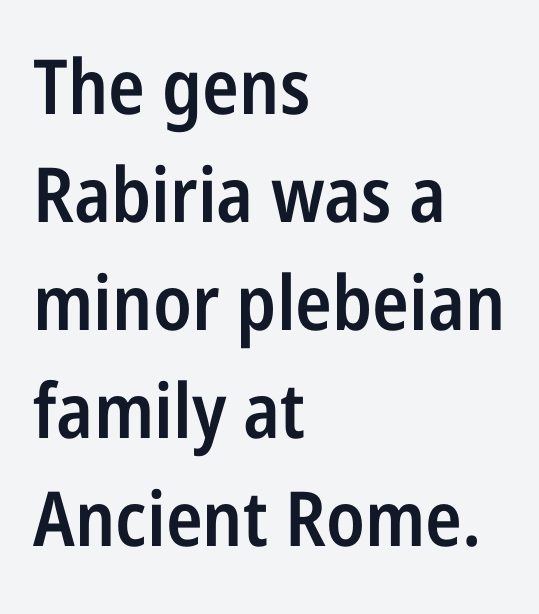
{"serif": "no", "italic": "no", "bold": "semi", "weight": "semibold", "width": "condensed", "stroke_contrast": "low", "x_height": "medium", "monospaced": "no", "underline": "no", "align": "left", "line_spacing": "normal", "line_spacing_ratio": 1.42, "letter_spacing": "normal", "letter_spacing_em": 0.0, "glyph_px": 76}
